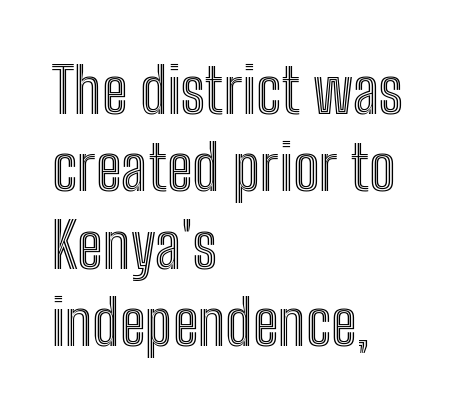
{"italic": "no", "width": "condensed", "x_height": "medium", "monospaced": "no", "underline": "no", "align": "left", "line_spacing_ratio": 1.23, "letter_spacing": "normal", "letter_spacing_em": 0.0, "glyph_px": 63}
